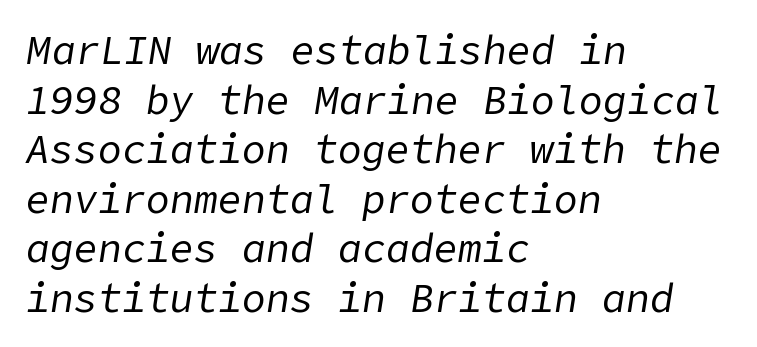
Students, note that the glyphs here touch the page at normal intervals. Rendered with sloped, italic letterforms. Is the block centered? No — it sits flush against the left margin. The letters look calm and open, with moderate or lighter stems. Nobody drew a line under any word here.
